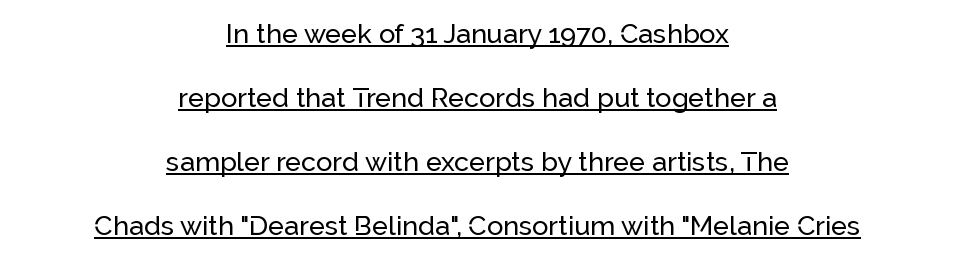
Q: Is the text italic (slanted)? A: No, it is upright.
Q: Is the text underlined? A: Yes.
Q: How is the paragraph aligned? A: Centered.
Q: Is the spacing between letters normal or unusually wide? A: Normal.
Q: Is the spacing between lines tight, normal or loose? A: Loose.
